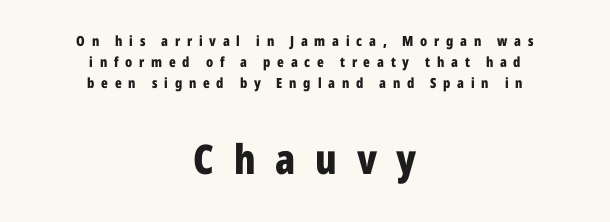
{"serif": "no", "italic": "no", "bold": "yes", "weight": "bold", "width": "condensed", "stroke_contrast": "low", "x_height": "medium", "monospaced": "no", "underline": "no", "align": "center", "line_spacing": "normal", "line_spacing_ratio": 1.5, "letter_spacing": "wide", "letter_spacing_em": 0.48, "larger_block": "second", "size_ratio": 2.93, "glyph_px": 41}
